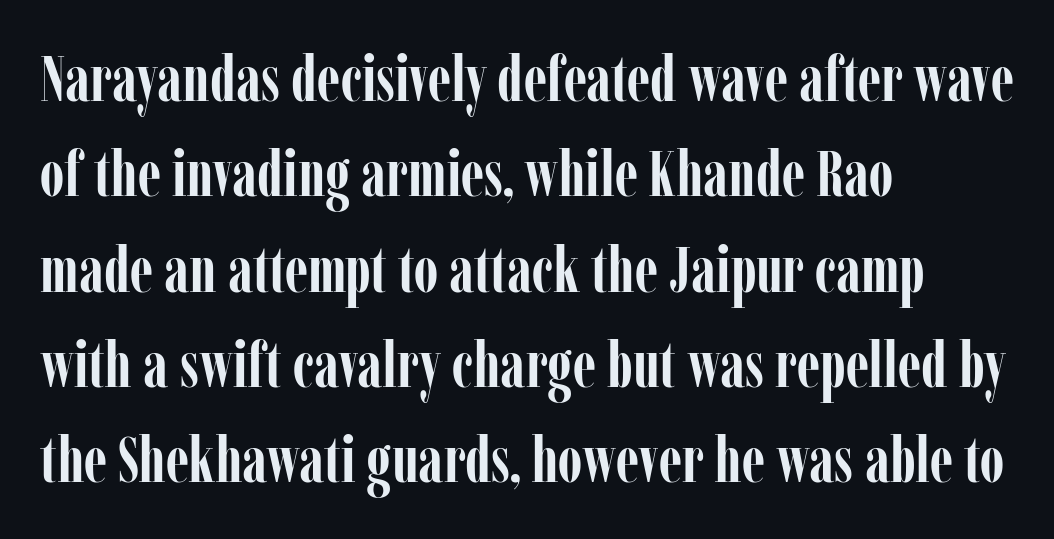
Thick stems and heavy bowls — unmistakably bold. Is the block centered? No — it sits flush against the left margin. Glance below the letters and you will spot only blank space. The letters sit at their default tracking, neither squeezed nor spread. This sample has the flowing, uneven cadence of proportional lettering.
